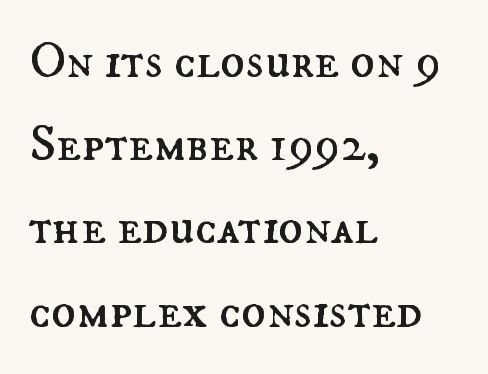
{"italic": "no", "bold": "no", "weight": "regular", "width": "normal", "stroke_contrast": "medium", "x_height": "small", "monospaced": "no", "underline": "no", "align": "left", "line_spacing": "normal", "line_spacing_ratio": 1.6, "letter_spacing": "normal", "letter_spacing_em": 0.0, "glyph_px": 52}
